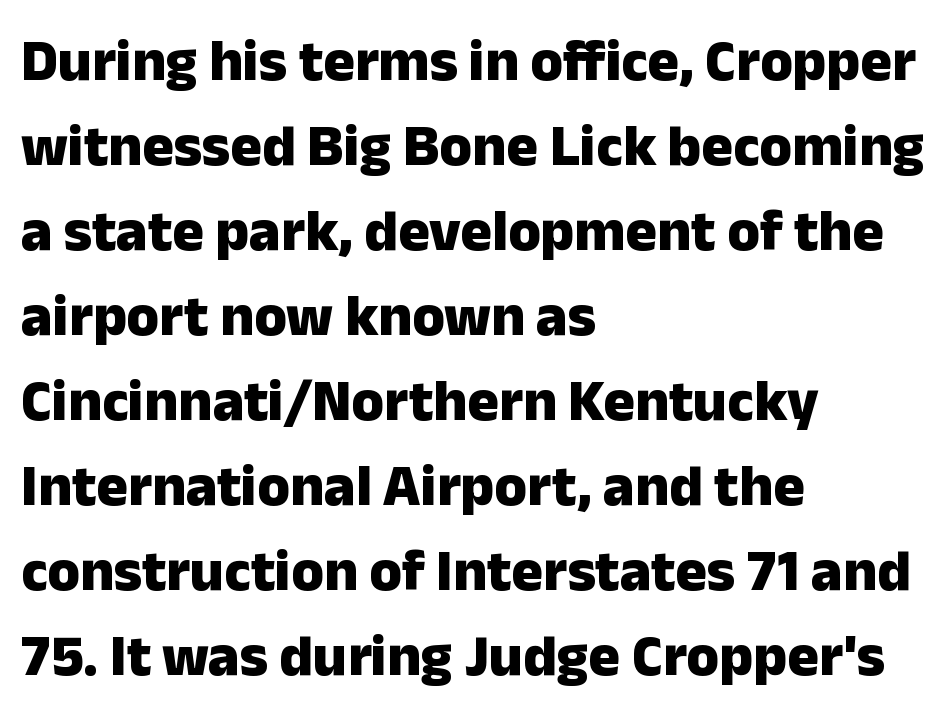
The image shows 59 px heavy sans-serif type, upright; set left-aligned, normal line spacing (1.44x), normal letter spacing, not underlined; low stroke contrast and a medium x-height.
